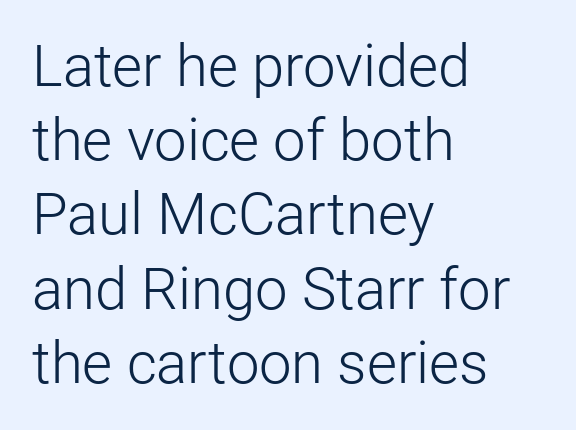
The image shows 58 px light sans-serif type, upright; set left-aligned, normal line spacing (1.28x), normal letter spacing, not underlined; low stroke contrast and a medium x-height.
